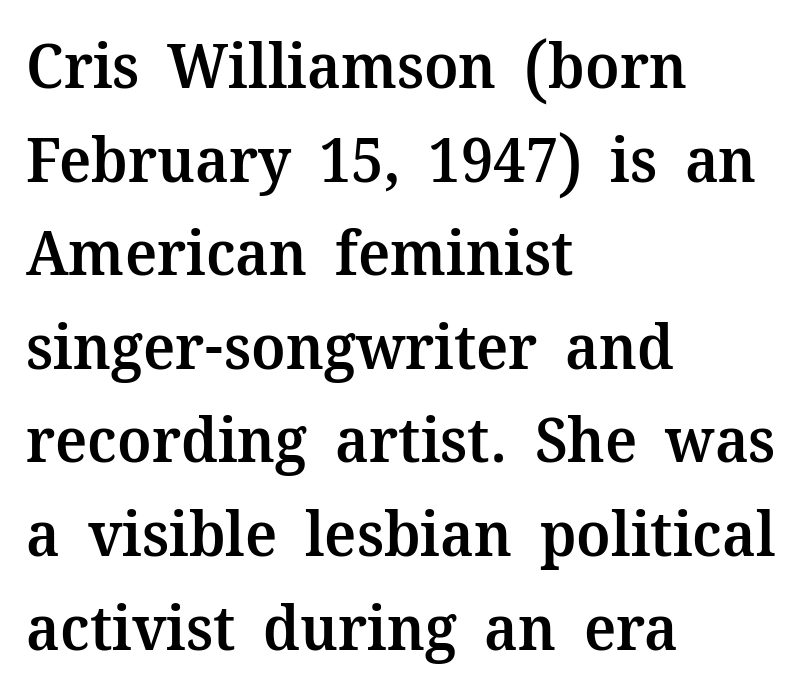
The rendering uses natural spacing where letterforms have individual widths. The font family rendered here belongs to the serif group. Semibold letterforms, between regular and bold. This rendering leaves character spacing at its baseline value. Regular leading. You can tell it's not italic because the verticals are truly vertical.
